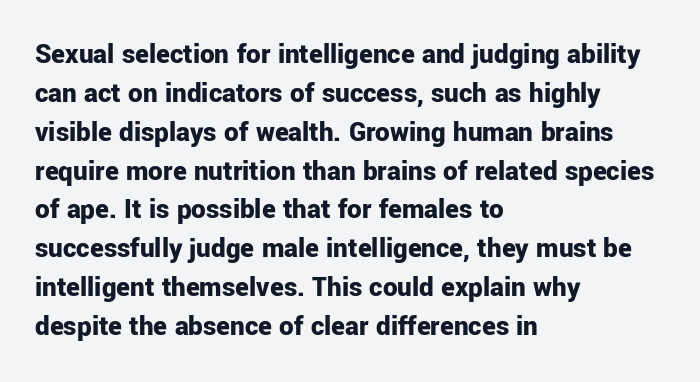
The designer left line spacing at the default. Letters rest on an invisible, unmarked baseline. The compositor pushed each line to the left boundary. The type sits square on the baseline with zero lean. No feet cap the strokes, marking this as sans-serif type.
